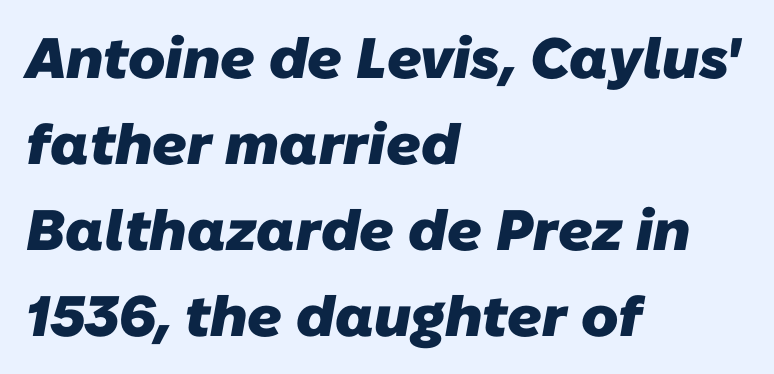
{"serif": "no", "bold": "yes", "weight": "heavy", "width": "normal", "stroke_contrast": "low", "x_height": "medium", "monospaced": "no", "underline": "no", "align": "left", "line_spacing": "normal", "line_spacing_ratio": 1.51, "letter_spacing": "normal", "letter_spacing_em": 0.0, "glyph_px": 57}
